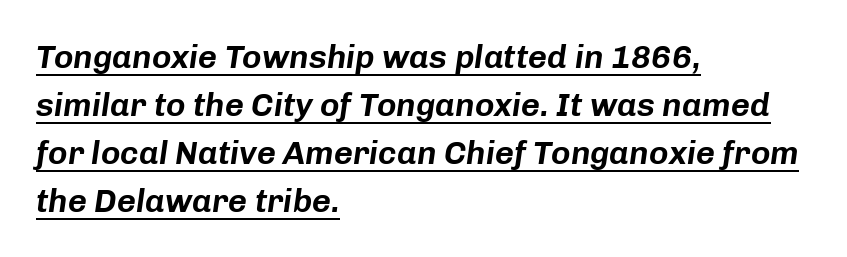
The line-height multiplier appears to be the usual default. All the whitespace from short lines collects on the right. The glyphs look as if they've been sheared to an angle. Varying glyph widths throughout — classic text-font behaviour.
